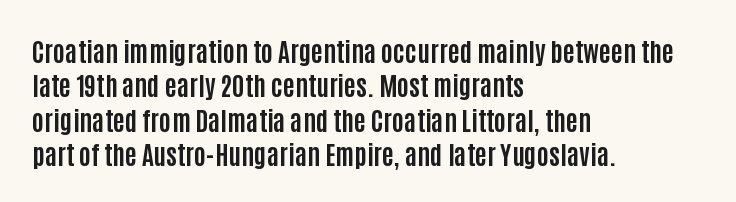
The image shows 26 px bold type, upright; set left-aligned, normal line spacing (1.32x), normal letter spacing, not underlined.
